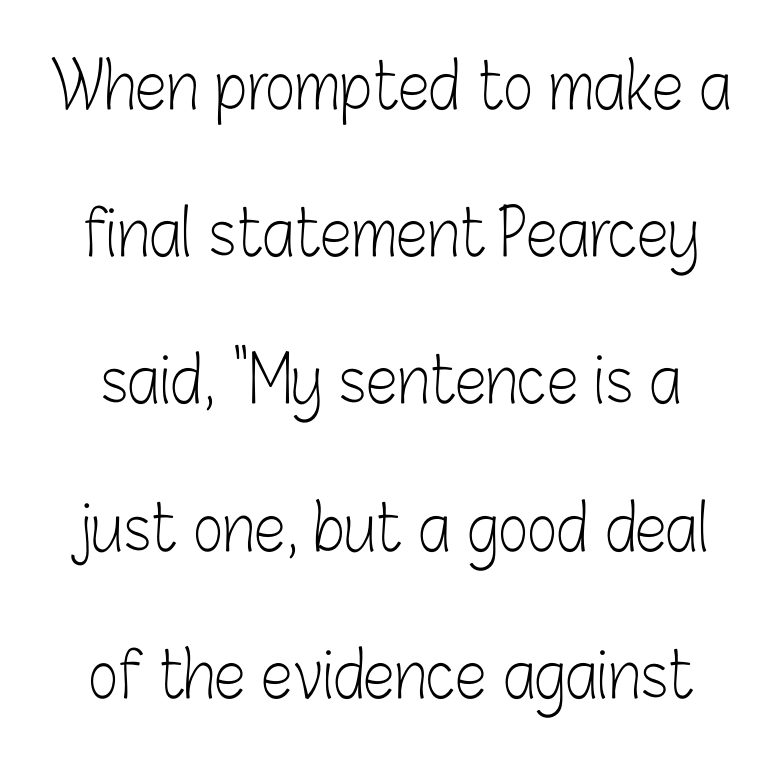
The image shows 64 px light, condensed sans-serif type, upright; set loose line spacing (2.3x), normal letter spacing, not underlined; low stroke contrast and a medium x-height.
